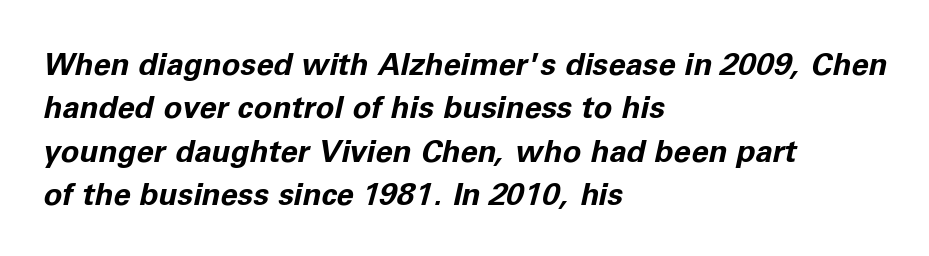
Q: Is the text bold? A: Yes.
Q: Is the text italic (slanted)? A: Yes, it leans right by about 11 degrees.
Q: Is the text underlined? A: No.
Q: How is the paragraph aligned? A: Left-aligned.
Q: Is the spacing between letters normal or unusually wide? A: Normal.
Q: Is the spacing between lines tight, normal or loose? A: Normal.
Q: Width (condensed, normal, or wide)? A: Normal.
Q: Stroke contrast? A: Low.
Q: x-height? A: Medium.
Q: Monospaced? A: No.
